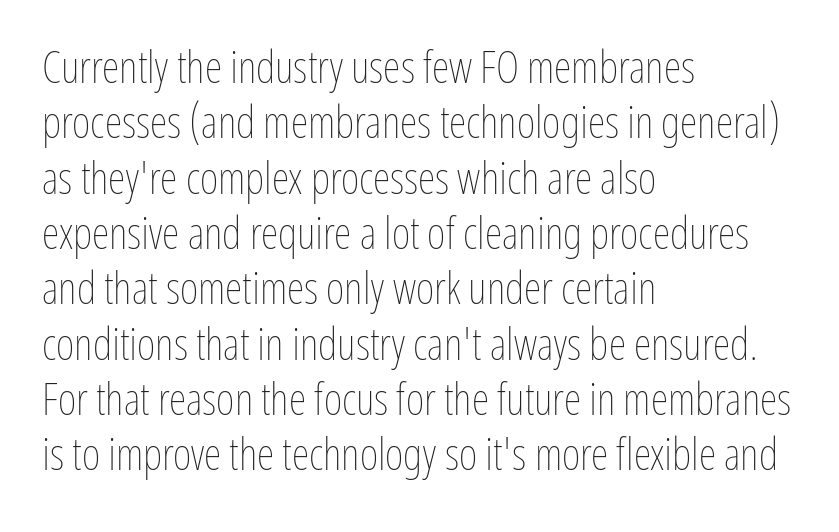
Q: Is the text bold? A: No.
Q: Is the text italic (slanted)? A: No, it is upright.
Q: Is the text underlined? A: No.
Q: How is the paragraph aligned? A: Left-aligned.
Q: Is the spacing between letters normal or unusually wide? A: Normal.
Q: Width (condensed, normal, or wide)? A: Condensed.
Q: Stroke contrast? A: Low.
Q: x-height? A: Medium.
Q: Monospaced? A: No.
